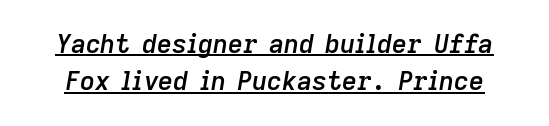
The image shows 26 px text type, italic (leaning right); set normal line spacing (1.44x), normal letter spacing, underlined.
